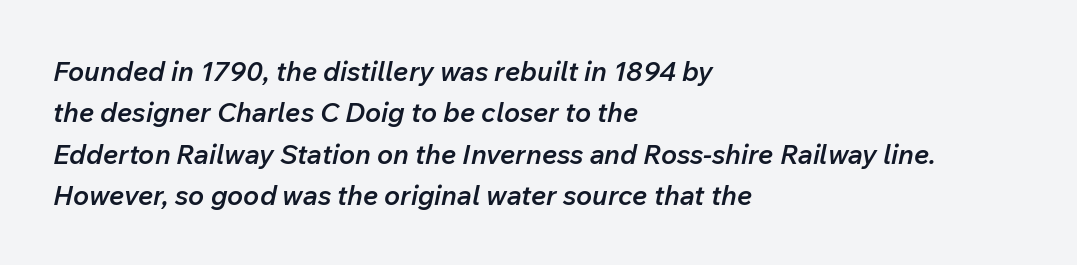
Q: Is the text bold? A: Semi-bold.
Q: Is the text italic (slanted)? A: Yes, it leans right by about 12 degrees.
Q: Is the text underlined? A: No.
Q: How is the paragraph aligned? A: Left-aligned.
Q: Is the spacing between letters normal or unusually wide? A: Normal.
Q: Is the spacing between lines tight, normal or loose? A: Normal.
